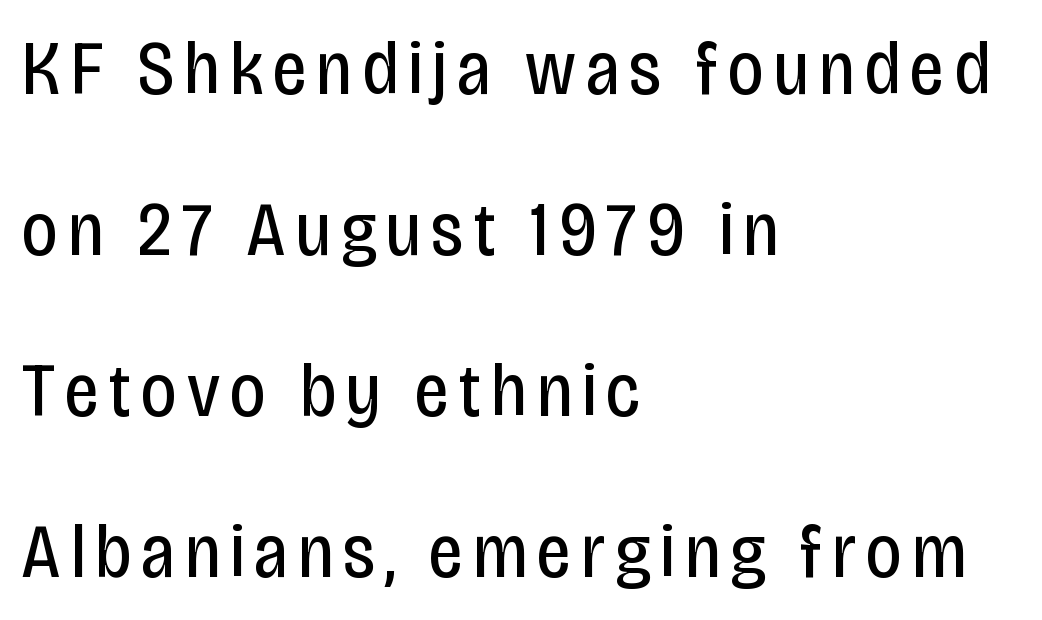
Q: Is the text bold? A: No.
Q: Is the text italic (slanted)? A: No, it is upright.
Q: Is the typeface a serif or a sans-serif typeface? A: Sans-serif.
Q: Is the text underlined? A: No.
Q: How is the paragraph aligned? A: Left-aligned.
Q: Is the spacing between lines tight, normal or loose? A: Loose.
Q: Width (condensed, normal, or wide)? A: Condensed.
Q: Stroke contrast? A: Low.
Q: x-height? A: Large.
Q: Monospaced? A: No.
